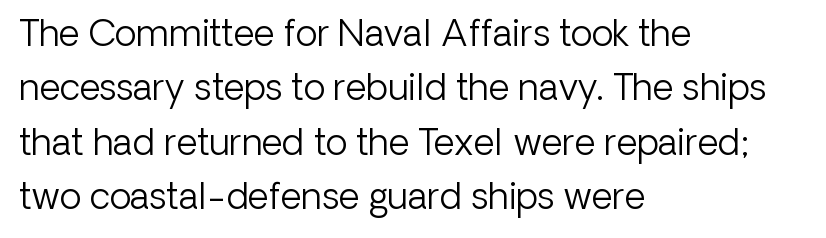
The space beneath each line is pristine and unruled. Interline gaps are of average width in this sample. The letters stand upright; this is a roman face. The passage is arranged the way most books set body copy — flush left.
